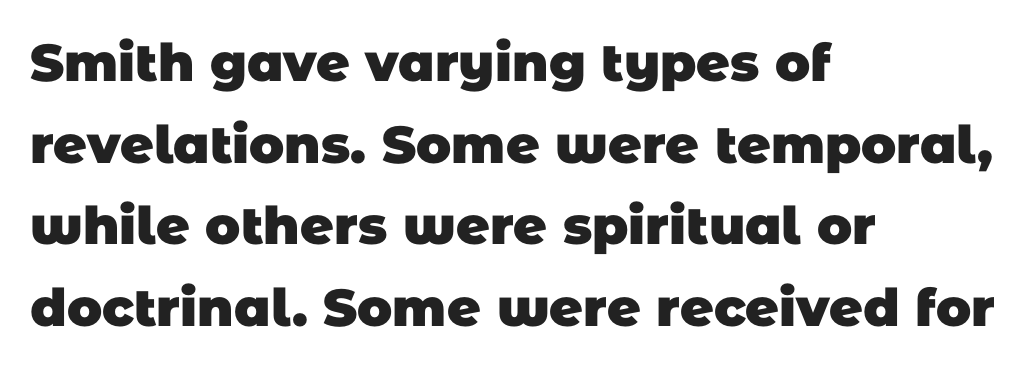
Q: Is the text bold? A: Yes.
Q: Is the typeface a serif or a sans-serif typeface? A: Sans-serif.
Q: Is the text underlined? A: No.
Q: How is the paragraph aligned? A: Left-aligned.
Q: Is the spacing between letters normal or unusually wide? A: Normal.
Q: Is the spacing between lines tight, normal or loose? A: Normal.
Q: Width (condensed, normal, or wide)? A: Normal.
Q: Stroke contrast? A: Low.
Q: x-height? A: Large.
Q: Monospaced? A: No.
